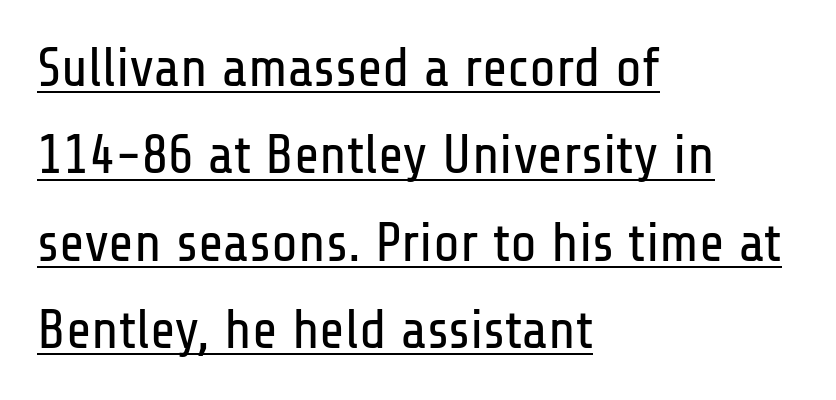
The image shows 55 px regular-weight, condensed sans-serif type, upright; set left-aligned, normal line spacing (1.59x), normal letter spacing, underlined; low stroke contrast and a medium x-height.
